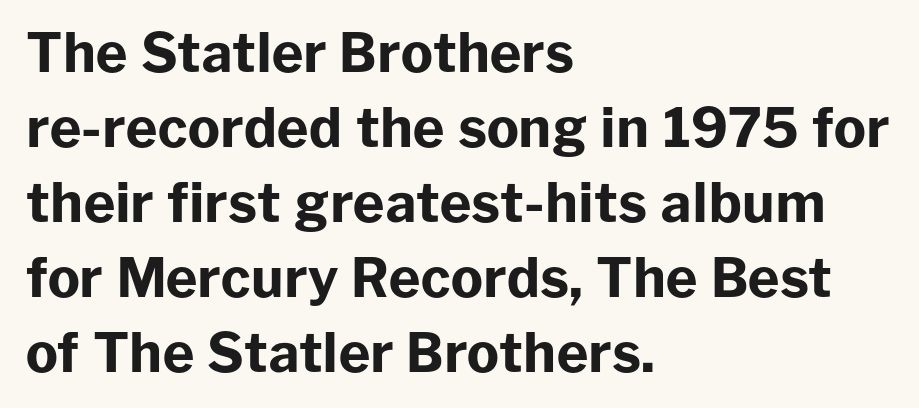
Q: Is the text bold? A: Yes.
Q: Is the text italic (slanted)? A: No, it is upright.
Q: Is the typeface a serif or a sans-serif typeface? A: Sans-serif.
Q: Is the text underlined? A: No.
Q: How is the paragraph aligned? A: Left-aligned.
Q: Is the spacing between letters normal or unusually wide? A: Normal.
Q: Is the spacing between lines tight, normal or loose? A: Normal.
Q: Width (condensed, normal, or wide)? A: Normal.
Q: Stroke contrast? A: Low.
Q: x-height? A: Medium.
Q: Monospaced? A: No.
